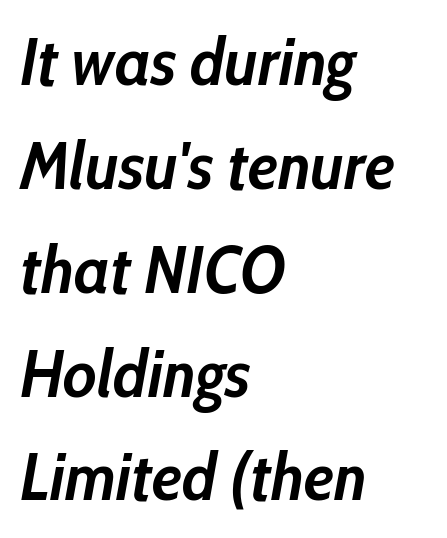
Q: Is the text bold? A: Yes.
Q: Is the text italic (slanted)? A: Yes, it leans right by about 10 degrees.
Q: Is the text underlined? A: No.
Q: How is the paragraph aligned? A: Left-aligned.
Q: Is the spacing between letters normal or unusually wide? A: Normal.
Q: Is the spacing between lines tight, normal or loose? A: Normal.
Q: Width (condensed, normal, or wide)? A: Condensed.
Q: Stroke contrast? A: Low.
Q: x-height? A: Medium.
Q: Monospaced? A: No.
